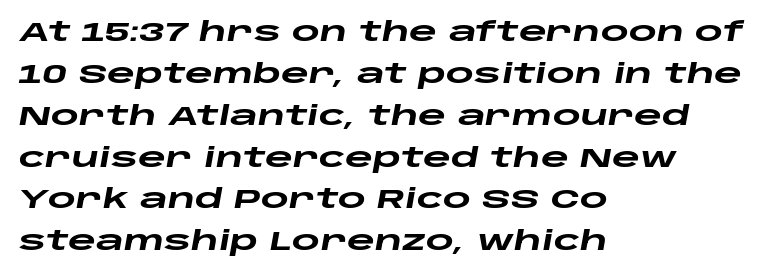
These words are printed bold, with thick strokes throughout. In terms of posture, this sample is oblique. Descenders hang freely into open space. Letter spacing: default. Honestly, the row spacing looks completely unremarkable. Leftover space on each line is placed entirely after the last word.
